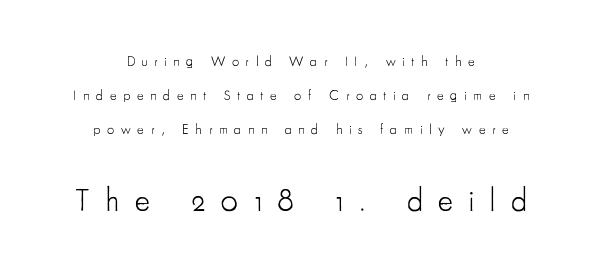
{"serif": "no", "italic": "no", "bold": "no", "weight": "light", "width": "condensed", "stroke_contrast": "low", "x_height": "small", "monospaced": "no", "underline": "no", "align": "center", "line_spacing": "loose", "line_spacing_ratio": 2.44, "letter_spacing": "wide", "letter_spacing_em": 0.48, "larger_block": "second", "size_ratio": 2.29, "glyph_px": 32}
